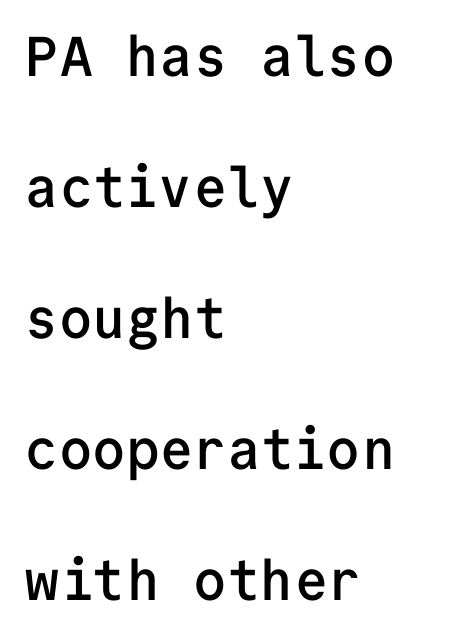
{"serif": "no", "italic": "no", "bold": "semi", "weight": "semibold", "width": "normal", "stroke_contrast": "low", "x_height": "medium", "monospaced": "yes", "underline": "no", "align": "left", "line_spacing": "loose", "line_spacing_ratio": 2.34, "letter_spacing": "normal", "letter_spacing_em": 0.0, "glyph_px": 56}
